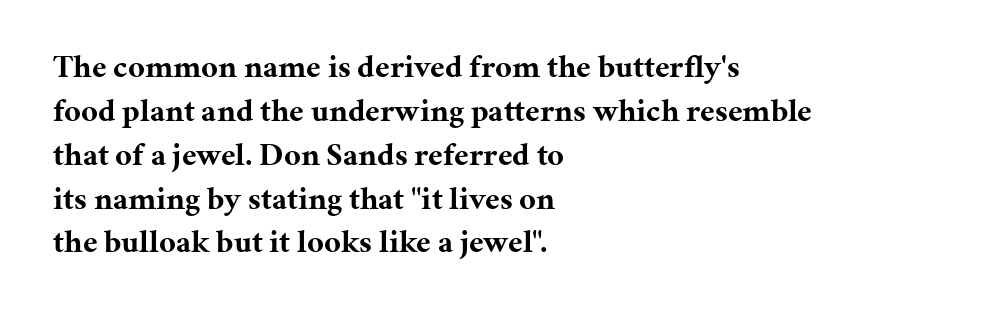
Q: Is the text bold? A: Yes.
Q: Is the text italic (slanted)? A: No, it is upright.
Q: Is the typeface a serif or a sans-serif typeface? A: Serif.
Q: Is the text underlined? A: No.
Q: How is the paragraph aligned? A: Left-aligned.
Q: Is the spacing between letters normal or unusually wide? A: Normal.
Q: Is the spacing between lines tight, normal or loose? A: Normal.
Q: Width (condensed, normal, or wide)? A: Normal.
Q: Stroke contrast? A: Medium.
Q: x-height? A: Medium.
Q: Monospaced? A: No.
